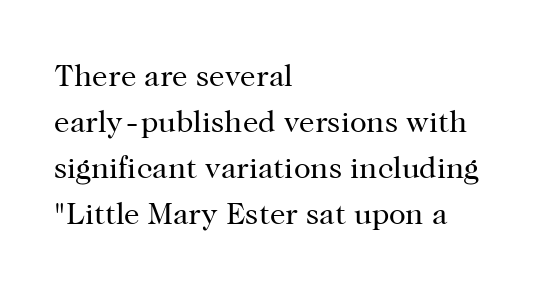
The image shows 31 px regular-weight serif type, upright; set left-aligned, normal line spacing (1.48x), normal letter spacing, not underlined; high stroke contrast and a medium x-height.
